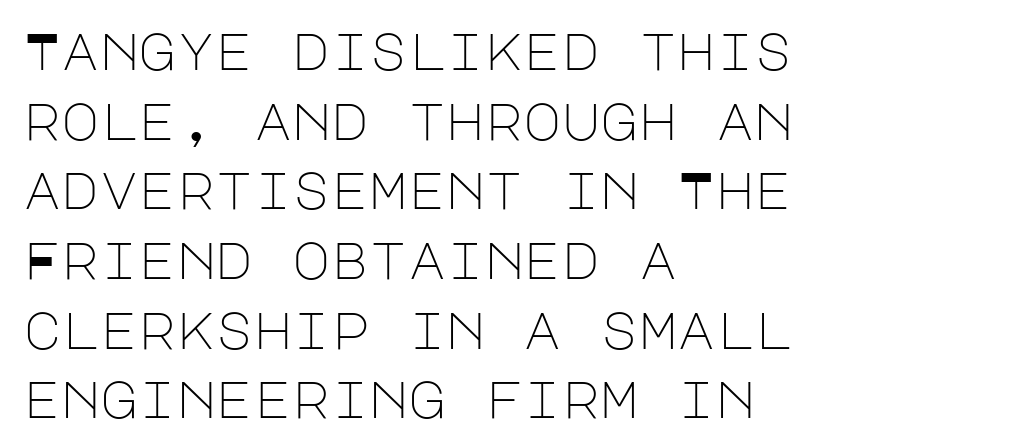
Q: Is the text bold? A: No.
Q: Is the text italic (slanted)? A: No, it is upright.
Q: Is the typeface a serif or a sans-serif typeface? A: Sans-serif.
Q: Is the text underlined? A: No.
Q: How is the paragraph aligned? A: Left-aligned.
Q: Is the spacing between letters normal or unusually wide? A: Normal.
Q: Is the spacing between lines tight, normal or loose? A: Normal.
Q: Width (condensed, normal, or wide)? A: Normal.
Q: Stroke contrast? A: Low.
Q: x-height? A: Large.
